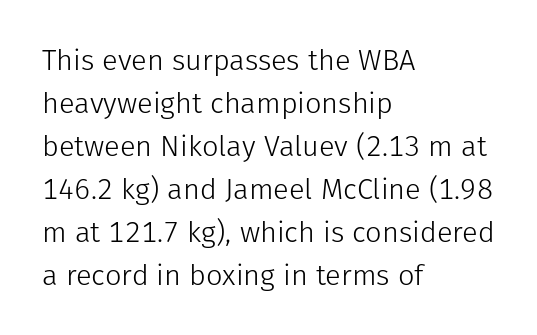
The image shows 29 px light sans-serif type, upright; set left-aligned, normal line spacing (1.48x), normal letter spacing, not underlined; low stroke contrast and a medium x-height.
